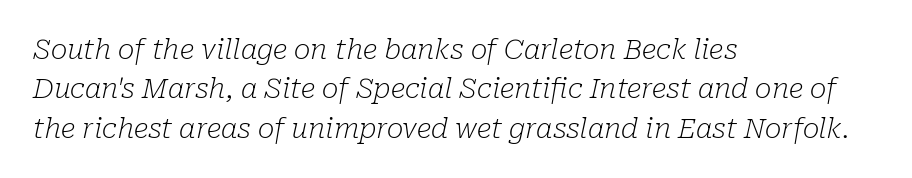
{"serif": "yes", "italic": "yes", "lean": "right", "slant_degrees": 10, "bold": "no", "weight": "light", "width": "normal", "stroke_contrast": "low", "x_height": "medium", "monospaced": "no", "underline": "no", "align": "left", "line_spacing": "normal", "line_spacing_ratio": 1.41, "letter_spacing": "normal", "letter_spacing_em": 0.0, "glyph_px": 28}
